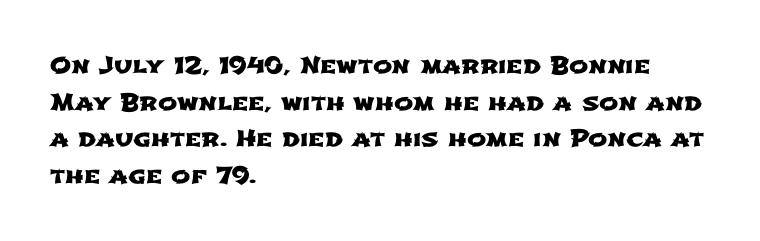
{"underline": "no", "align": "left", "line_spacing": "normal", "line_spacing_ratio": 1.59, "letter_spacing": "normal", "letter_spacing_em": 0.0, "glyph_px": 23}
